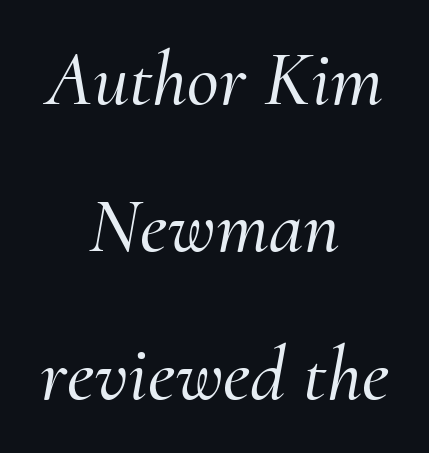
Q: Is the text italic (slanted)? A: Yes, it leans right by about 10 degrees.
Q: Is the typeface a serif or a sans-serif typeface? A: Serif.
Q: Is the text underlined? A: No.
Q: How is the paragraph aligned? A: Centered.
Q: Is the spacing between letters normal or unusually wide? A: Normal.
Q: Width (condensed, normal, or wide)? A: Normal.
Q: Stroke contrast? A: Medium.
Q: x-height? A: Small.
Q: Monospaced? A: No.
